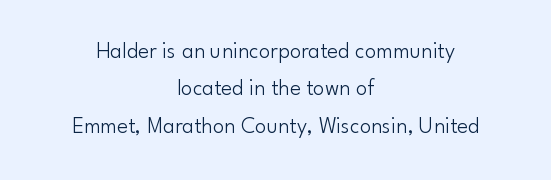
{"italic": "no", "bold": "no", "underline": "no", "align": "center", "line_spacing": "normal", "line_spacing_ratio": 1.63, "letter_spacing": "normal", "letter_spacing_em": 0.0, "glyph_px": 23}
